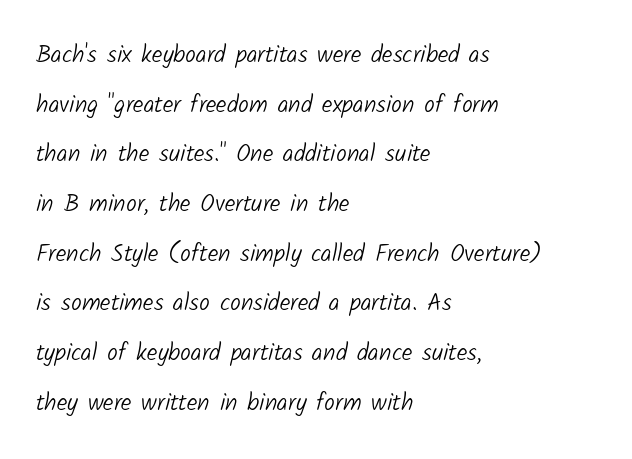
Spacing between characters is what you'd get straight out of the box. Each new line begins a long way beneath the previous one. Think standard paragraph weight, or any step lighter than that. Every row of glyphs begins at an identical x-position on the left.
